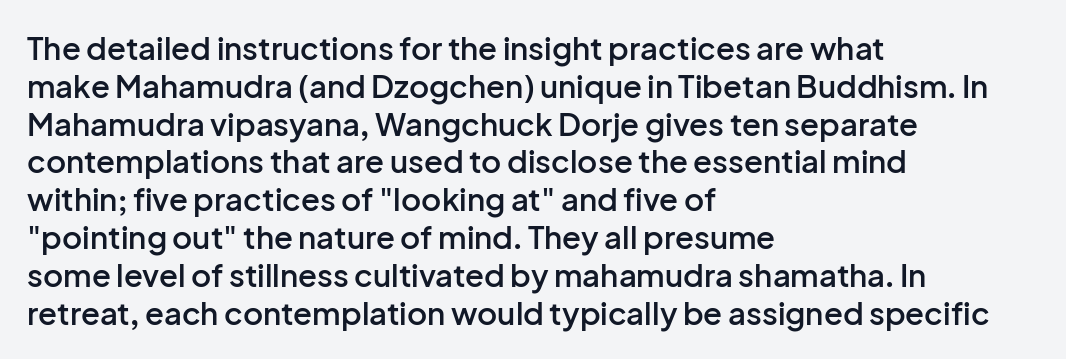
Rendered with straight, roman letterforms. This sample has the flowing, uneven cadence of proportional lettering. Note: no serifs on the glyphs. The rendering uses a semibold face; strokes are thickened but not to full bold. You could call the tracking neutral — neither tight nor loose.
